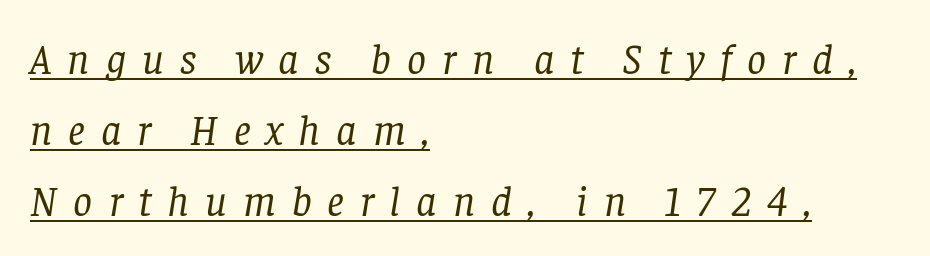
Q: Is the text bold? A: No.
Q: Is the text italic (slanted)? A: Yes, it leans right by about 8 degrees.
Q: Is the typeface a serif or a sans-serif typeface? A: Serif.
Q: Is the text underlined? A: Yes.
Q: How is the paragraph aligned? A: Left-aligned.
Q: Is the spacing between letters normal or unusually wide? A: Unusually wide.
Q: Is the spacing between lines tight, normal or loose? A: Normal.
Q: Width (condensed, normal, or wide)? A: Normal.
Q: Stroke contrast? A: Low.
Q: x-height? A: Large.
Q: Monospaced? A: No.
